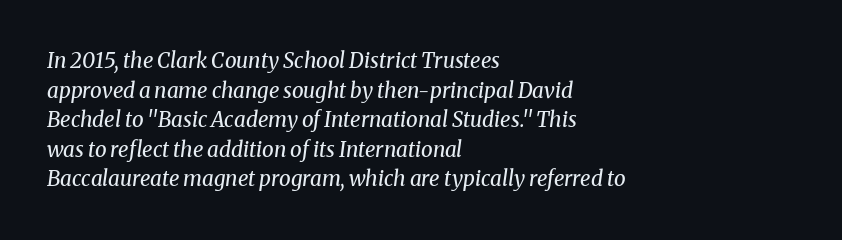
The image shows 21 px text type, italic (leaning right); set left-aligned, normal line spacing (1.41x), normal letter spacing, not underlined.
